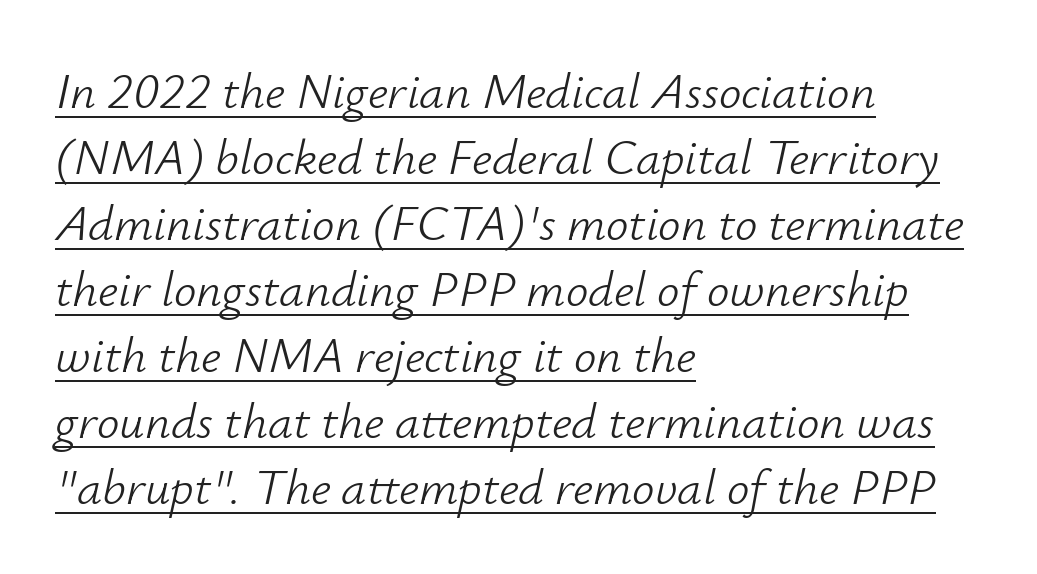
Q: Is the text bold? A: No.
Q: Is the text italic (slanted)? A: Yes, it leans right by about 12 degrees.
Q: Is the text underlined? A: Yes.
Q: How is the paragraph aligned? A: Left-aligned.
Q: Is the spacing between letters normal or unusually wide? A: Normal.
Q: Is the spacing between lines tight, normal or loose? A: Normal.
Q: Width (condensed, normal, or wide)? A: Normal.
Q: Stroke contrast? A: Low.
Q: x-height? A: Small.
Q: Monospaced? A: No.
